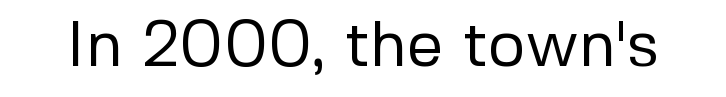
Q: Is the text bold? A: No.
Q: Is the text italic (slanted)? A: No, it is upright.
Q: Is the typeface a serif or a sans-serif typeface? A: Sans-serif.
Q: Is the text underlined? A: No.
Q: Is the spacing between letters normal or unusually wide? A: Normal.
Q: Width (condensed, normal, or wide)? A: Normal.
Q: Stroke contrast? A: Low.
Q: x-height? A: Medium.
Q: Monospaced? A: No.
